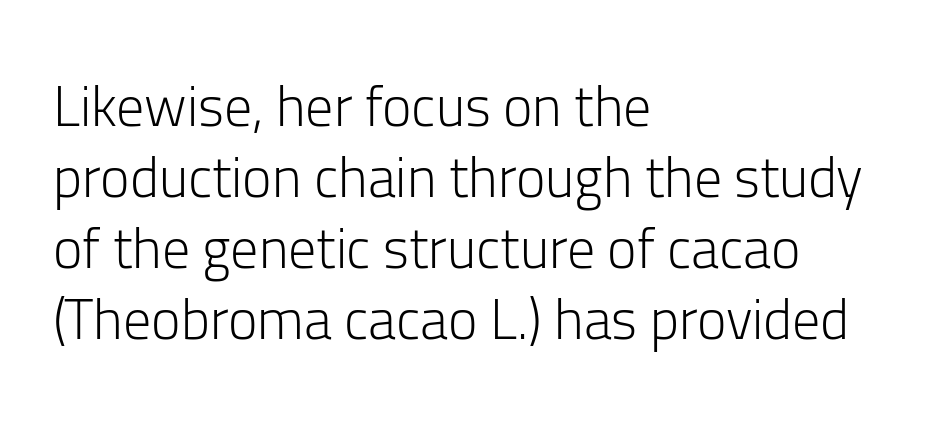
Do the characters align in a grid? No, the font is proportional. The rag falls on the right side of this text block. Caption: face not bold, strokes unweighted. Descenders are the only things crossing below the line.
